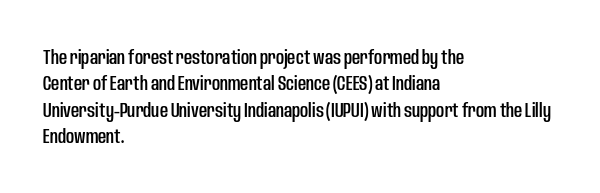
Q: Is the text italic (slanted)? A: No, it is upright.
Q: Is the text underlined? A: No.
Q: How is the paragraph aligned? A: Left-aligned.
Q: Is the spacing between letters normal or unusually wide? A: Normal.
Q: Is the spacing between lines tight, normal or loose? A: Normal.
